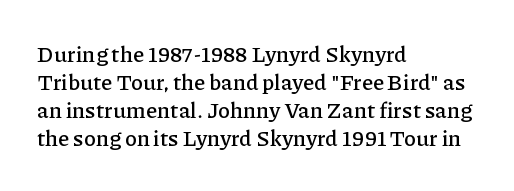
Style check: upright. Decoration check: the copy has no underline. The gaps between neighbouring characters are ordinary and unremarkable. This sample is left-justified, so line endings fall wherever the words run out. The rows are spaced the way most documents space them.
